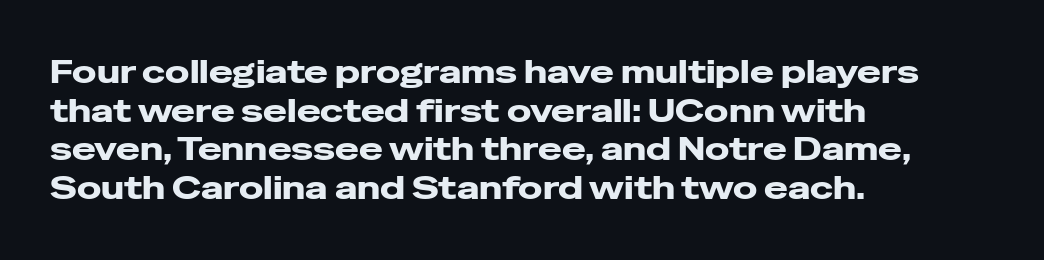
Q: Is the text italic (slanted)? A: No, it is upright.
Q: Is the typeface a serif or a sans-serif typeface? A: Sans-serif.
Q: Is the text underlined? A: No.
Q: How is the paragraph aligned? A: Left-aligned.
Q: Is the spacing between letters normal or unusually wide? A: Normal.
Q: Width (condensed, normal, or wide)? A: Wide.
Q: Stroke contrast? A: Low.
Q: x-height? A: Medium.
Q: Monospaced? A: No.
